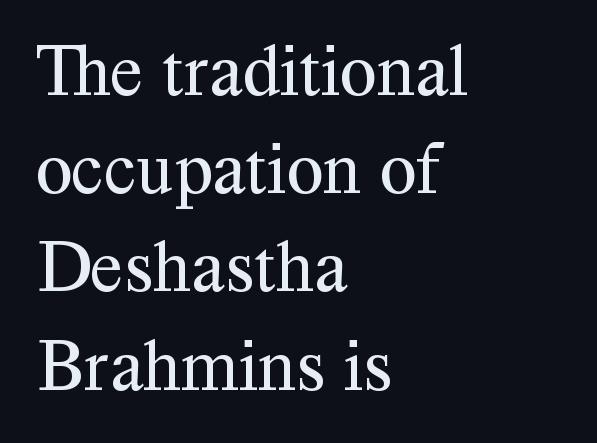
In terms of letterform style, serifs are clearly present. Think of a printed novel: that variable character pitch is what you see here. Each row of text sits above clean, open space. Look at the tracking — it's just the regular setting, nothing added. Counters stay open thanks to moderate or lighter strokes.
